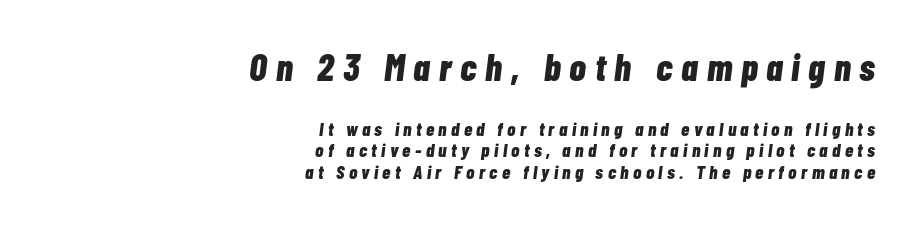
Substantial extra tracking has been applied to these lines. Size contrast runs from large at the top to small at the bottom. Yep, that's italic — everything's leaning. The space directly below the letters is spotless.
